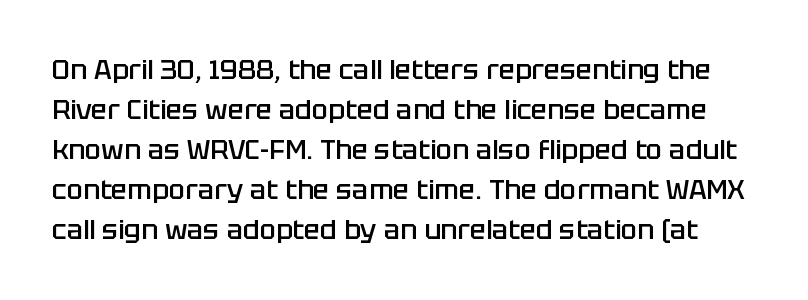
The designer left line spacing at the default. The font is running at a semibold setting, under full bold. Each word holds together tightly as a unit, with standard inter-letter gaps. Any mark beneath the type? The region is blank. When letters stand straight like this, we call the style roman or upright.
